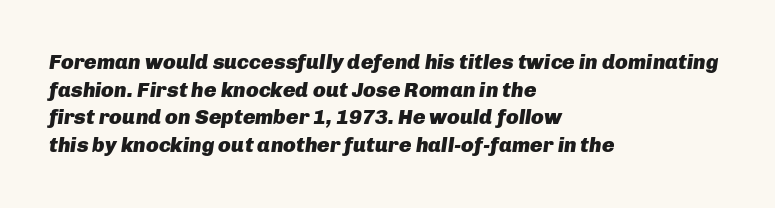
{"italic": "yes", "lean": "right", "slant_degrees": 8, "bold": "yes", "underline": "no", "align": "left", "line_spacing": "normal", "line_spacing_ratio": 1.32, "letter_spacing": "normal", "letter_spacing_em": 0.0, "glyph_px": 21}
